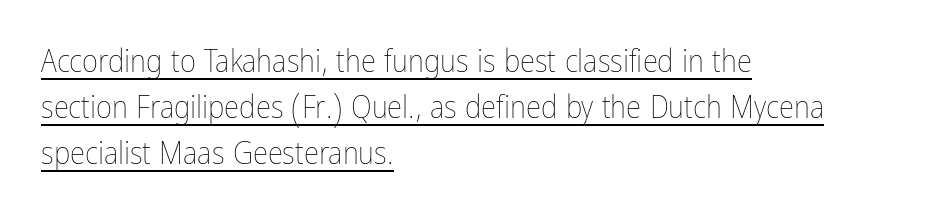
Q: Is the text bold? A: No.
Q: Is the text italic (slanted)? A: No, it is upright.
Q: Is the text underlined? A: Yes.
Q: How is the paragraph aligned? A: Left-aligned.
Q: Is the spacing between letters normal or unusually wide? A: Normal.
Q: Is the spacing between lines tight, normal or loose? A: Normal.
Q: Width (condensed, normal, or wide)? A: Condensed.
Q: Stroke contrast? A: Low.
Q: x-height? A: Medium.
Q: Monospaced? A: No.
